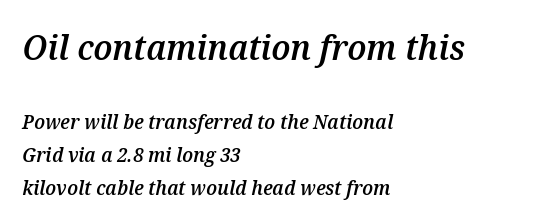
The image shows 35 px semibold type, italic (leaning right); set left-aligned, normal line spacing (1.64x), normal letter spacing, not underlined; the first (top) block is 1.75x larger; medium stroke contrast and a medium x-height.
